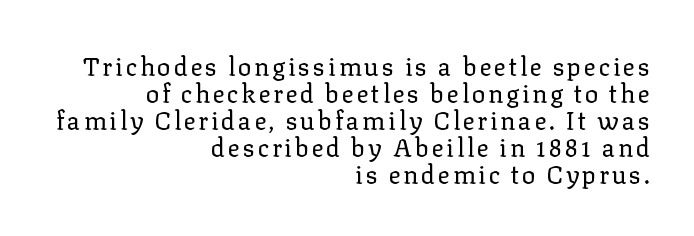
{"italic": "no", "bold": "no", "underline": "no", "align": "right", "line_spacing": "tight", "line_spacing_ratio": 1.08, "glyph_px": 25}
